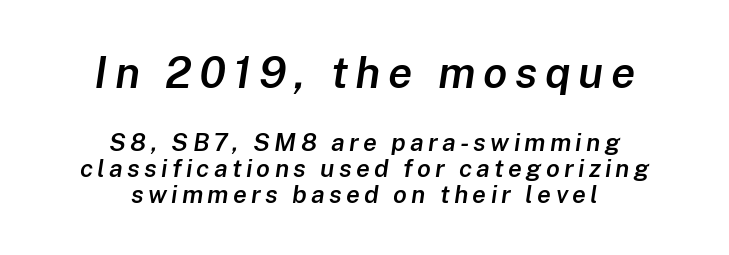
Q: Is the text bold? A: Semi-bold.
Q: Is the text italic (slanted)? A: Yes, it leans right by about 8 degrees.
Q: Is the text underlined? A: No.
Q: How is the paragraph aligned? A: Centered.
Q: Is the spacing between lines tight, normal or loose? A: Tight.
Q: Which block of text is set in a larger size, the first (top) or the second (bottom)? A: The first (top) one.
Q: Width (condensed, normal, or wide)? A: Normal.
Q: Stroke contrast? A: Low.
Q: x-height? A: Medium.
Q: Monospaced? A: No.
